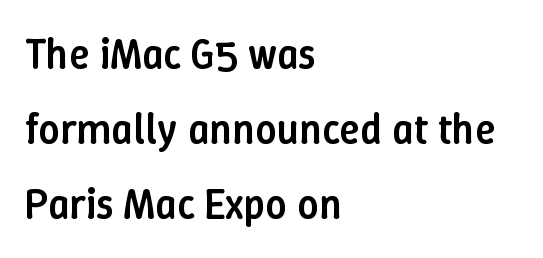
The image shows 42 px semibold type, upright; set left-aligned, line spacing 1.79x, normal letter spacing, not underlined; low stroke contrast and a medium x-height.
